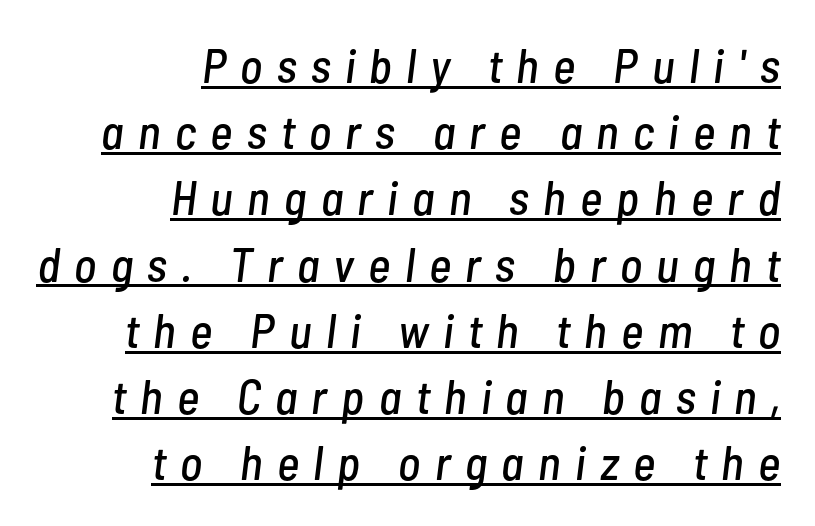
Q: Is the text italic (slanted)? A: Yes, it leans right by about 7 degrees.
Q: Is the text underlined? A: Yes.
Q: How is the paragraph aligned? A: Right-aligned.
Q: Is the spacing between letters normal or unusually wide? A: Unusually wide.
Q: Is the spacing between lines tight, normal or loose? A: Normal.
Q: Width (condensed, normal, or wide)? A: Condensed.
Q: Stroke contrast? A: Low.
Q: x-height? A: Medium.
Q: Monospaced? A: No.
